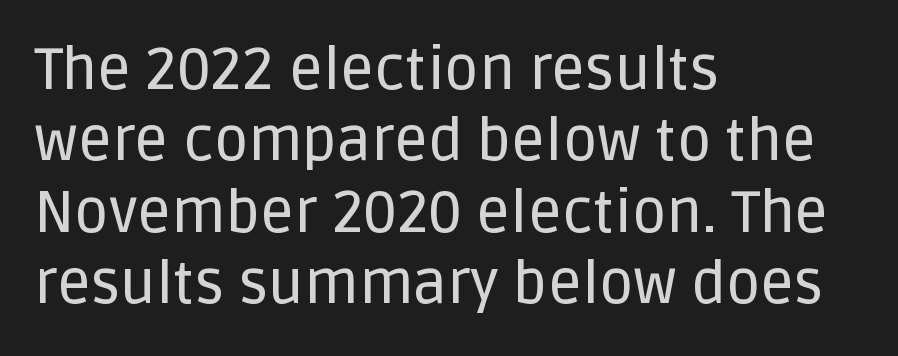
Q: Is the text italic (slanted)? A: No, it is upright.
Q: Is the typeface a serif or a sans-serif typeface? A: Sans-serif.
Q: Is the text underlined? A: No.
Q: How is the paragraph aligned? A: Left-aligned.
Q: Is the spacing between letters normal or unusually wide? A: Normal.
Q: Width (condensed, normal, or wide)? A: Normal.
Q: Stroke contrast? A: Low.
Q: x-height? A: Large.
Q: Monospaced? A: No.
